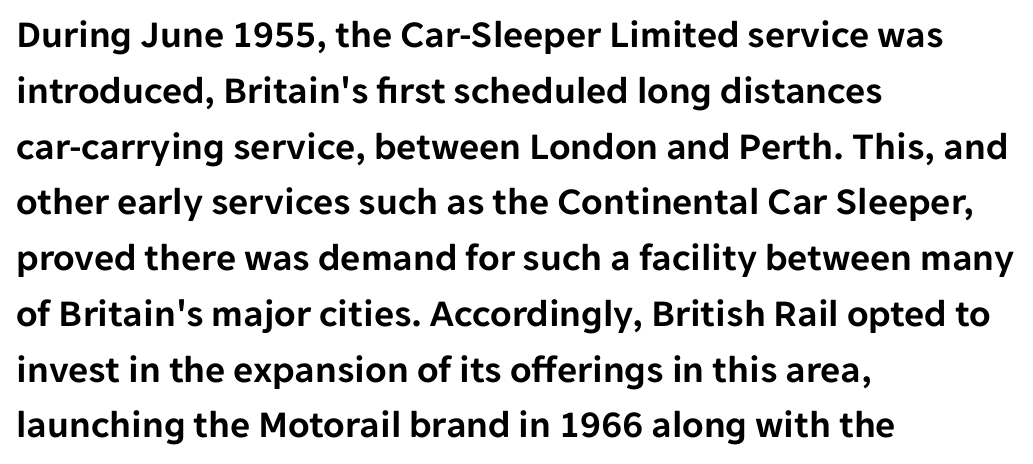
{"serif": "no", "italic": "no", "width": "normal", "stroke_contrast": "low", "x_height": "medium", "monospaced": "no", "underline": "no", "align": "left", "line_spacing": "normal", "line_spacing_ratio": 1.43, "letter_spacing": "normal", "letter_spacing_em": 0.0, "glyph_px": 39}
